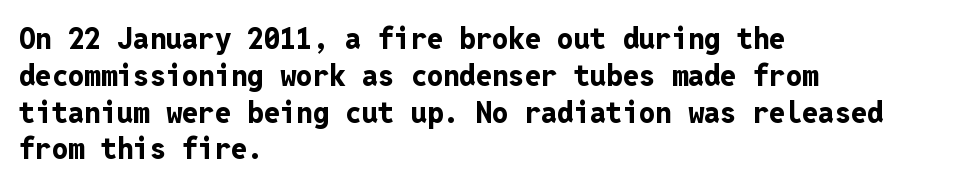
{"serif": "no", "italic": "no", "bold": "yes", "weight": "bold", "width": "normal", "stroke_contrast": "low", "x_height": "medium", "monospaced": "yes", "underline": "no", "align": "left", "line_spacing": "normal", "line_spacing_ratio": 1.27, "letter_spacing": "normal", "letter_spacing_em": 0.0, "glyph_px": 29}
